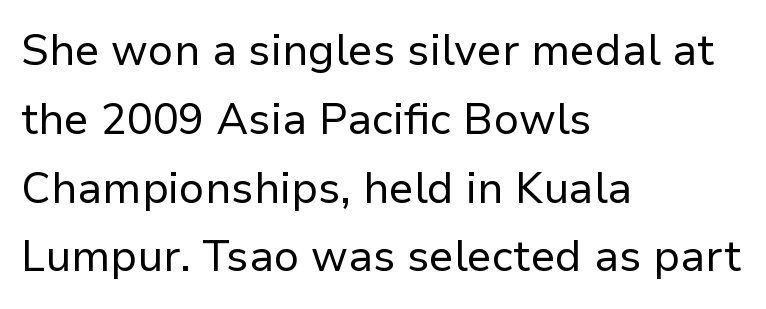
The image shows 43 px regular-weight sans-serif type, upright; set left-aligned, normal line spacing (1.6x), normal letter spacing, not underlined; low stroke contrast and a medium x-height.
